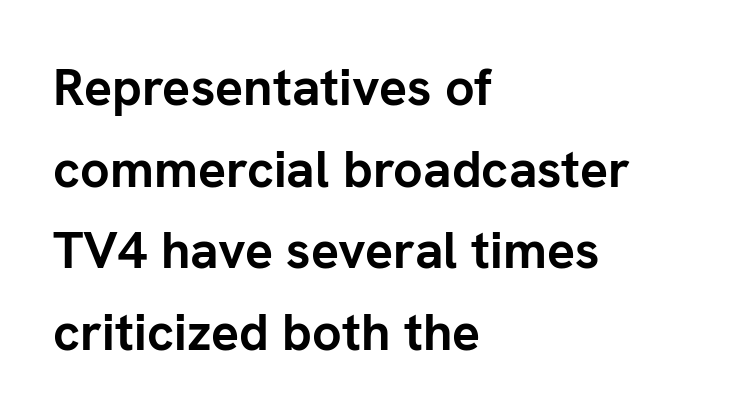
The image shows 52 px semibold sans-serif type, upright; set left-aligned, normal line spacing (1.57x), normal letter spacing, not underlined; low stroke contrast and a medium x-height.
